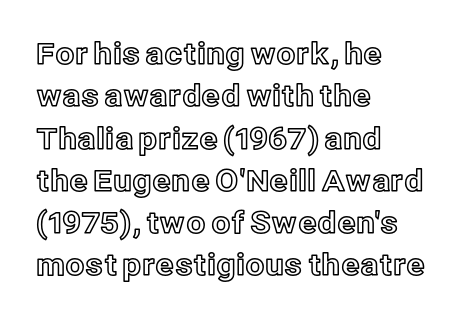
The image shows 30 px text type, upright; set left-aligned, normal line spacing (1.41x), normal letter spacing, not underlined; a medium x-height.
